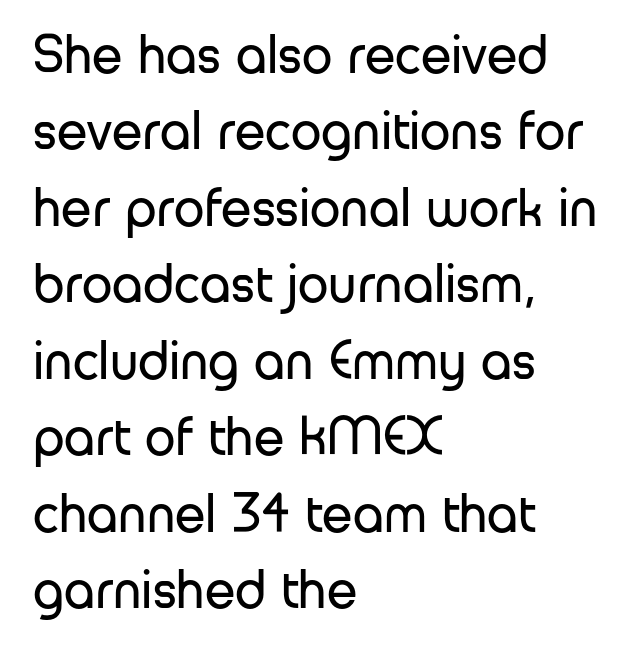
{"serif": "no", "italic": "no", "bold": "no", "weight": "regular", "width": "normal", "stroke_contrast": "low", "x_height": "medium", "monospaced": "no", "underline": "no", "align": "left", "line_spacing": "normal", "line_spacing_ratio": 1.39, "letter_spacing": "normal", "letter_spacing_em": 0.0, "glyph_px": 55}
